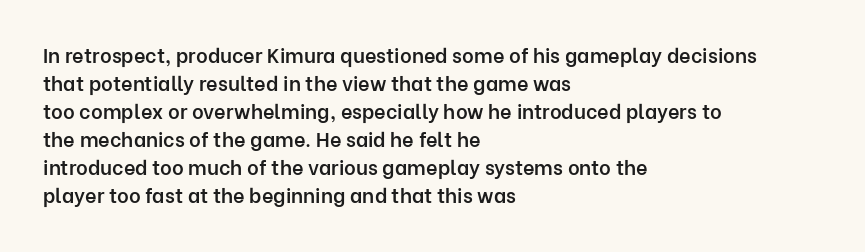
Q: Is the text bold? A: Semi-bold.
Q: Is the text italic (slanted)? A: No, it is upright.
Q: Is the text underlined? A: No.
Q: How is the paragraph aligned? A: Left-aligned.
Q: Is the spacing between letters normal or unusually wide? A: Normal.
Q: Is the spacing between lines tight, normal or loose? A: Normal.
